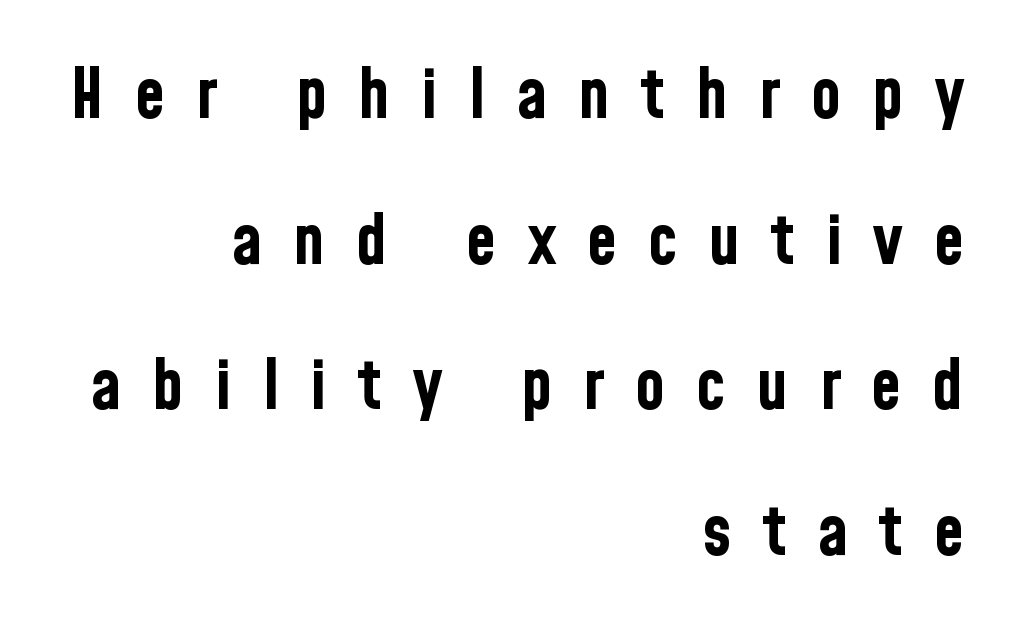
Q: Is the text bold? A: Yes.
Q: Is the text italic (slanted)? A: No, it is upright.
Q: Is the typeface a serif or a sans-serif typeface? A: Sans-serif.
Q: Is the text underlined? A: No.
Q: How is the paragraph aligned? A: Right-aligned.
Q: Is the spacing between letters normal or unusually wide? A: Unusually wide.
Q: Is the spacing between lines tight, normal or loose? A: Loose.
Q: Width (condensed, normal, or wide)? A: Condensed.
Q: Stroke contrast? A: Low.
Q: x-height? A: Medium.
Q: Monospaced? A: No.
